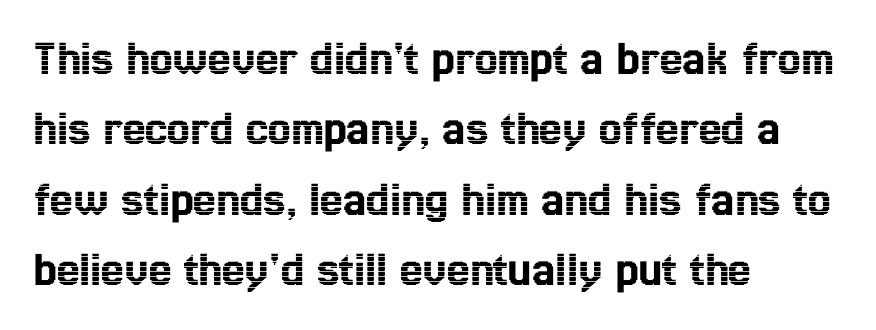
Q: Is the text italic (slanted)? A: No, it is upright.
Q: Is the text underlined? A: No.
Q: How is the paragraph aligned? A: Left-aligned.
Q: Is the spacing between letters normal or unusually wide? A: Normal.
Q: Is the spacing between lines tight, normal or loose? A: Normal.
Q: Width (condensed, normal, or wide)? A: Condensed.
Q: x-height? A: Medium.
Q: Monospaced? A: No.
